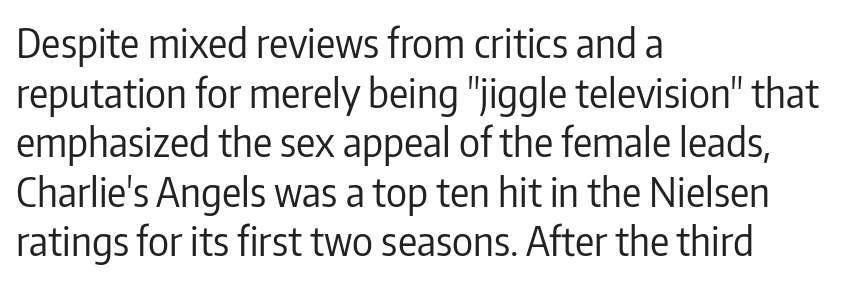
The image shows 40 px regular-weight, condensed sans-serif type, upright; set left-aligned, line spacing 1.24x, normal letter spacing, not underlined; low stroke contrast and a medium x-height.
